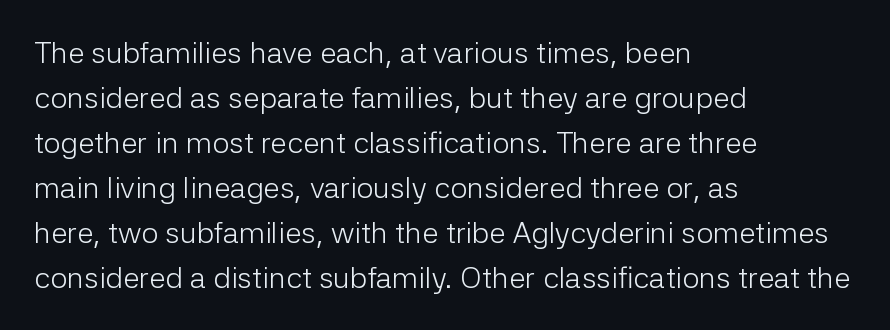
Q: Is the text bold? A: No.
Q: Is the text italic (slanted)? A: No, it is upright.
Q: Is the typeface a serif or a sans-serif typeface? A: Sans-serif.
Q: Is the text underlined? A: No.
Q: How is the paragraph aligned? A: Left-aligned.
Q: Is the spacing between letters normal or unusually wide? A: Normal.
Q: Is the spacing between lines tight, normal or loose? A: Normal.
Q: Width (condensed, normal, or wide)? A: Normal.
Q: Stroke contrast? A: Low.
Q: x-height? A: Medium.
Q: Monospaced? A: No.
